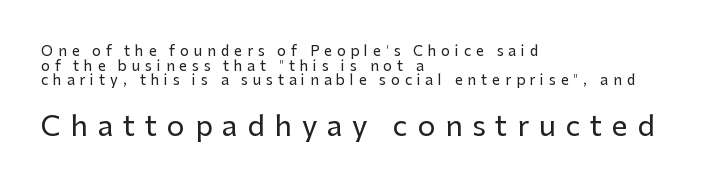
{"serif": "no", "italic": "no", "width": "normal", "stroke_contrast": "low", "x_height": "medium", "monospaced": "no", "underline": "no", "align": "left", "line_spacing": "tight", "line_spacing_ratio": 1.05, "letter_spacing": "wide", "letter_spacing_em": 0.35, "larger_block": "second", "size_ratio": 2.0, "glyph_px": 28}
